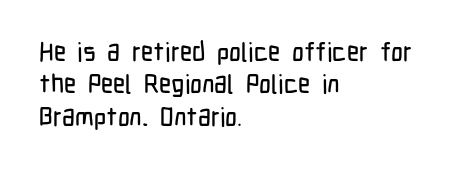
Q: Is the text italic (slanted)? A: No, it is upright.
Q: Is the text underlined? A: No.
Q: How is the paragraph aligned? A: Left-aligned.
Q: Is the spacing between letters normal or unusually wide? A: Normal.
Q: Is the spacing between lines tight, normal or loose? A: Normal.
